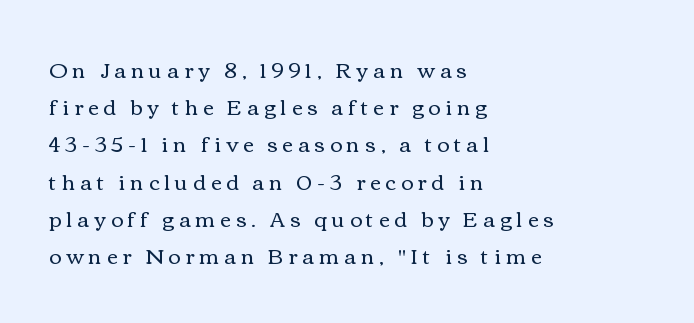
Every row of glyphs begins at an identical x-position on the left. The baseline area is clear. Observe the wide spacing: letters keep a clear distance from each other. Stroke thickness stays within the range of a standard reading face or lighter.
